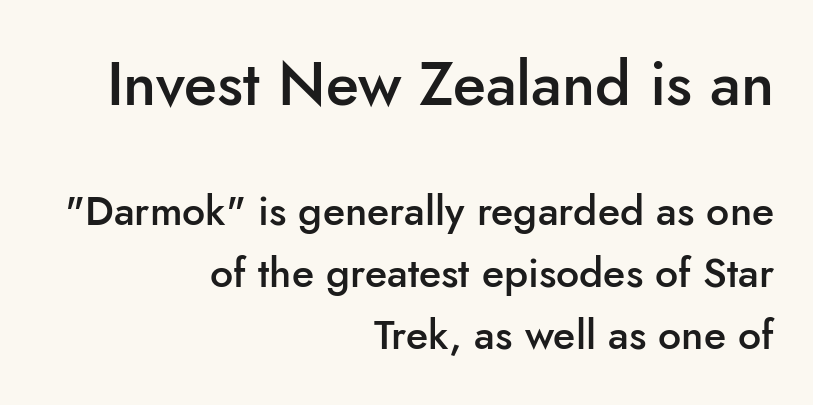
Q: Is the text bold? A: Semi-bold.
Q: Is the text italic (slanted)? A: No, it is upright.
Q: Is the typeface a serif or a sans-serif typeface? A: Sans-serif.
Q: Is the text underlined? A: No.
Q: How is the paragraph aligned? A: Right-aligned.
Q: Is the spacing between letters normal or unusually wide? A: Normal.
Q: Is the spacing between lines tight, normal or loose? A: Normal.
Q: Which block of text is set in a larger size, the first (top) or the second (bottom)? A: The first (top) one.
Q: Width (condensed, normal, or wide)? A: Normal.
Q: Stroke contrast? A: Low.
Q: x-height? A: Small.
Q: Monospaced? A: No.
